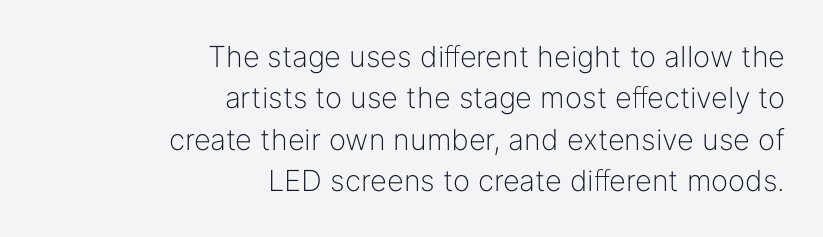
Quick note: interline space is typical. No italicization has been applied; the sample stays upright. Reading down the block, your eye finds every line finishing at a fixed right position. Is this a sans? Yes — the strokes have no serifs. Spacing between characters is what you'd get straight out of the box.
